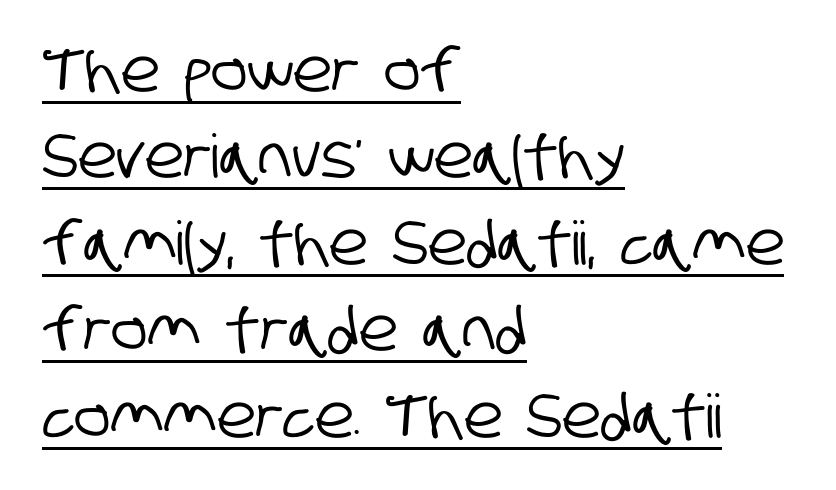
The letterforms sit shoulder to shoulder at normal distance. This sample is left-justified, so line endings fall wherever the words run out. You could not count columns in this text — the font is proportionally spaced. The passage shown is typeset with a sans-serif family. Like a heading marked for emphasis, these lines bear an underscore. Compared with typical paragraphs, the rows here are spaced about the same.
